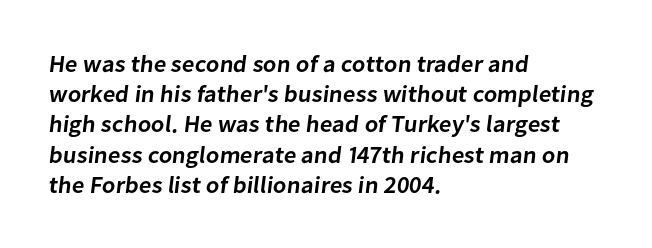
The image shows 24 px text type; set left-aligned, normal line spacing (1.26x), normal letter spacing, not underlined.
